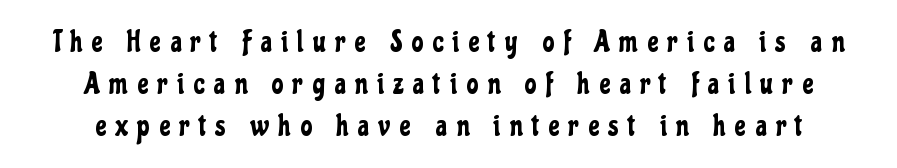
Q: Is the text italic (slanted)? A: No, it is upright.
Q: Is the typeface a serif or a sans-serif typeface? A: Sans-serif.
Q: Is the text underlined? A: No.
Q: Is the spacing between letters normal or unusually wide? A: Unusually wide.
Q: Is the spacing between lines tight, normal or loose? A: Normal.
Q: Width (condensed, normal, or wide)? A: Condensed.
Q: Stroke contrast? A: Low.
Q: x-height? A: Medium.
Q: Monospaced? A: No.
